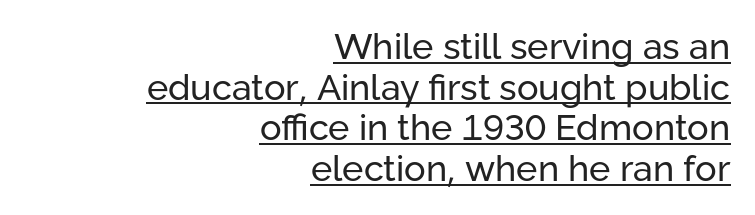
{"serif": "no", "italic": "no", "bold": "no", "weight": "regular", "width": "normal", "stroke_contrast": "low", "x_height": "medium", "monospaced": "no", "underline": "yes", "align": "right", "line_spacing": "tight", "line_spacing_ratio": 1.13, "letter_spacing": "normal", "letter_spacing_em": 0.0, "glyph_px": 36}
